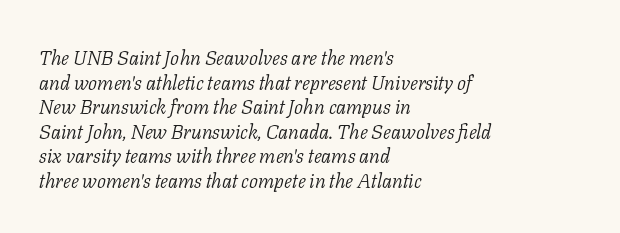
Q: Is the text bold? A: No.
Q: Is the text italic (slanted)? A: Yes, it leans right by about 11 degrees.
Q: Is the text underlined? A: No.
Q: How is the paragraph aligned? A: Left-aligned.
Q: Is the spacing between letters normal or unusually wide? A: Normal.
